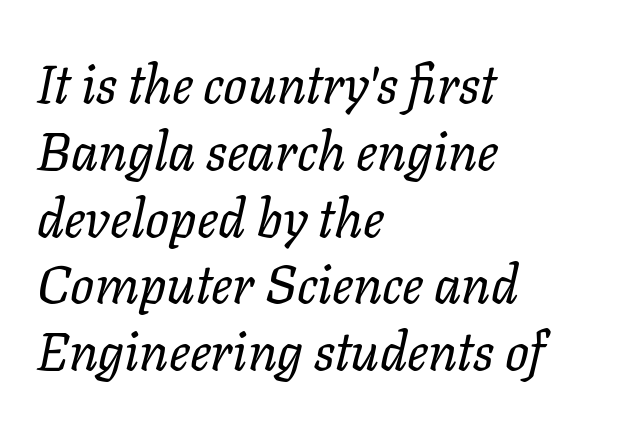
Q: Is the text bold? A: No.
Q: Is the text italic (slanted)? A: Yes, it leans right by about 11 degrees.
Q: Is the text underlined? A: No.
Q: How is the paragraph aligned? A: Left-aligned.
Q: Is the spacing between letters normal or unusually wide? A: Normal.
Q: Is the spacing between lines tight, normal or loose? A: Normal.
Q: Width (condensed, normal, or wide)? A: Normal.
Q: Stroke contrast? A: Low.
Q: x-height? A: Medium.
Q: Monospaced? A: No.
